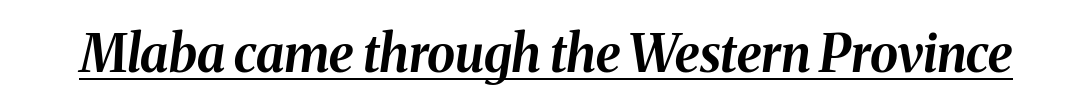
The image shows 51 px bold type, italic (leaning right); set normal letter spacing, underlined; medium stroke contrast and a medium x-height.
